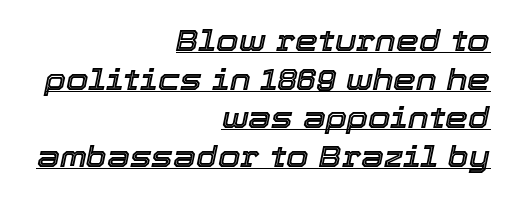
Q: Is the text italic (slanted)? A: Yes, it leans right by about 12 degrees.
Q: Is the text underlined? A: Yes.
Q: How is the paragraph aligned? A: Right-aligned.
Q: Is the spacing between letters normal or unusually wide? A: Normal.
Q: Is the spacing between lines tight, normal or loose? A: Normal.
Q: Width (condensed, normal, or wide)? A: Normal.
Q: x-height? A: Medium.
Q: Monospaced? A: No.
